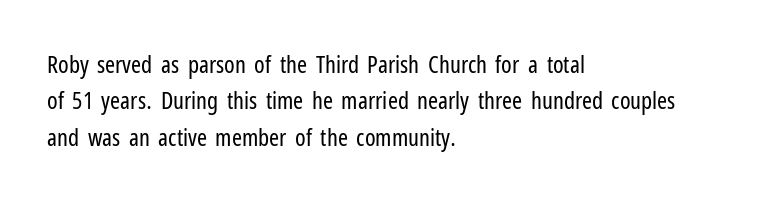
The foot of each line stays bare and open. These lines stack with their left ends in a neat column. Italic: no, the glyphs are upright roman. These lines sit exactly where default settings would place them.
